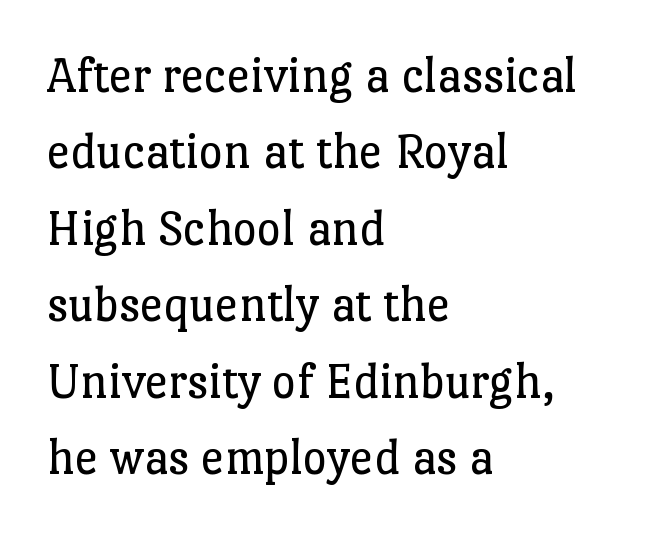
No word sits above an underline. A roman cut, with each character standing at attention. The text was rendered using a seriffed face with decorative stroke endings. These lines are rendered in a variable-pitch font.
